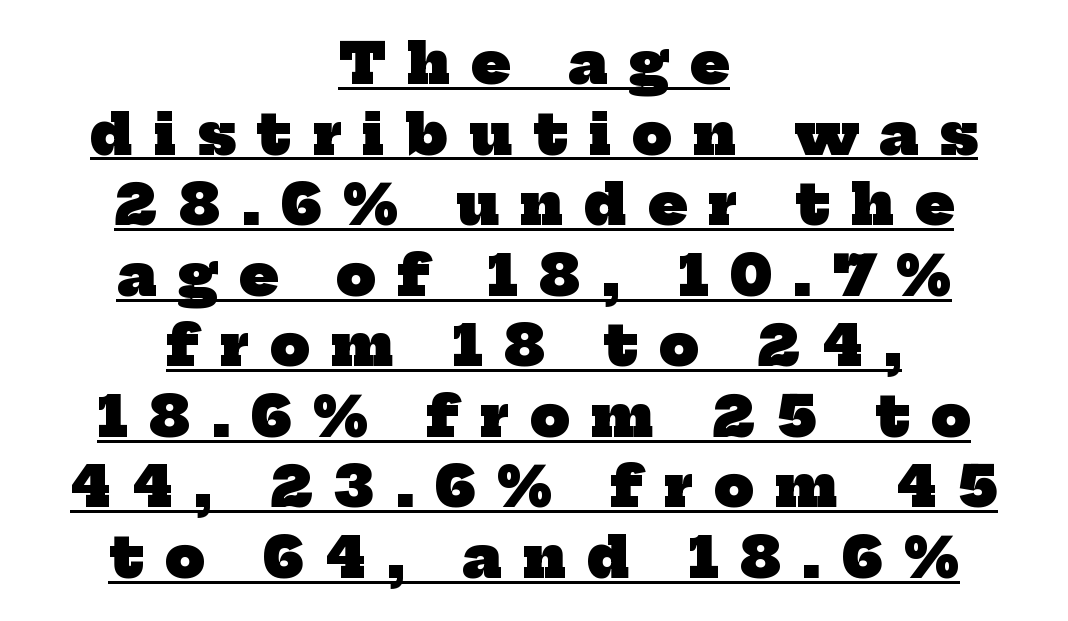
{"serif": "yes", "bold": "yes", "weight": "heavy", "width": "normal", "stroke_contrast": "low", "x_height": "medium", "monospaced": "no", "underline": "yes", "align": "center", "line_spacing": "normal", "line_spacing_ratio": 1.26, "letter_spacing": "wide", "letter_spacing_em": 0.38, "glyph_px": 56}
